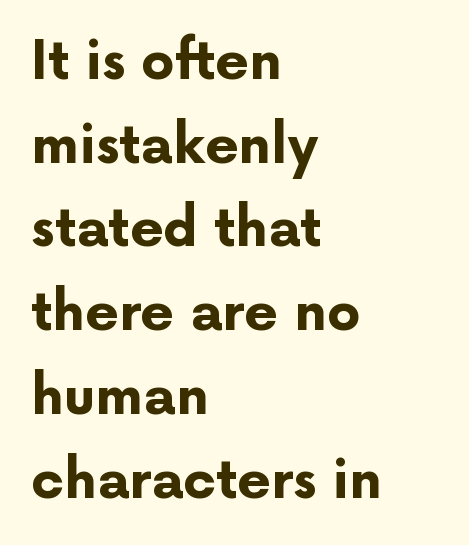
{"serif": "no", "italic": "no", "bold": "yes", "weight": "bold", "width": "normal", "stroke_contrast": "low", "x_height": "medium", "monospaced": "no", "underline": "no", "align": "left", "line_spacing": "normal", "line_spacing_ratio": 1.58, "letter_spacing": "normal", "letter_spacing_em": 0.0, "glyph_px": 53}
